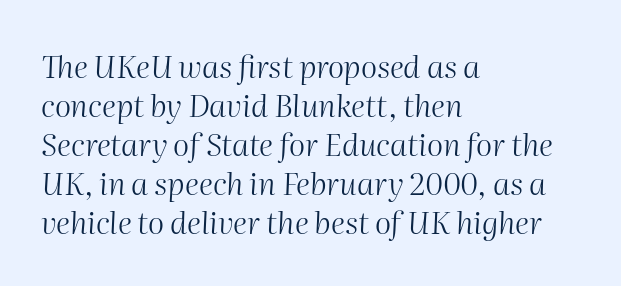
{"italic": "yes", "lean": "right", "slant_degrees": 2, "bold": "no", "weight": "light", "width": "normal", "stroke_contrast": "medium", "x_height": "medium", "monospaced": "no", "underline": "no", "align": "left", "line_spacing": "normal", "line_spacing_ratio": 1.26, "letter_spacing": "normal", "letter_spacing_em": 0.0, "glyph_px": 31}
